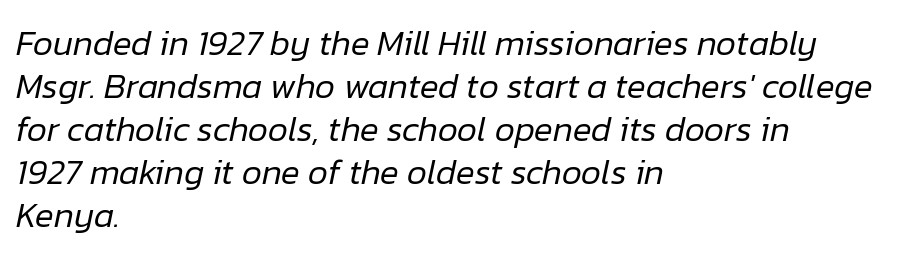
Do the characters align in a grid? No, the font is proportional. Glyph-to-glyph distance matches everyday printed text. Lines of text with bare space underneath. Vertical stems look standard width or narrower in stroke.
